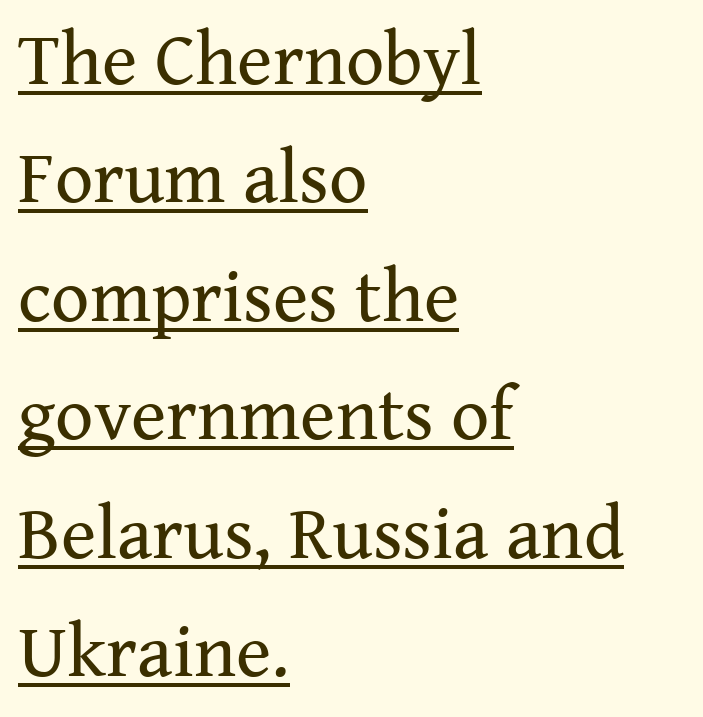
{"serif": "yes", "italic": "no", "bold": "no", "weight": "regular", "width": "normal", "stroke_contrast": "medium", "x_height": "medium", "monospaced": "no", "underline": "yes", "align": "left", "line_spacing": "normal", "line_spacing_ratio": 1.58, "letter_spacing": "normal", "letter_spacing_em": 0.0, "glyph_px": 75}
